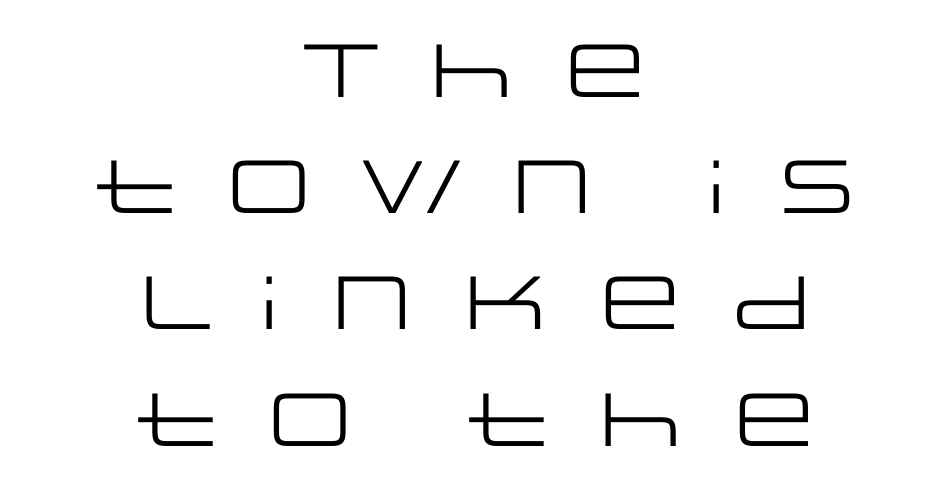
The space directly below the letters is spotless. Are there feet on the stems? There aren't — it's a sans. This sample has the flowing, uneven cadence of proportional lettering. The rendering uses a moderate line-height, typical for paragraphs. Horizontally, the lines are justified to the midpoint only.
